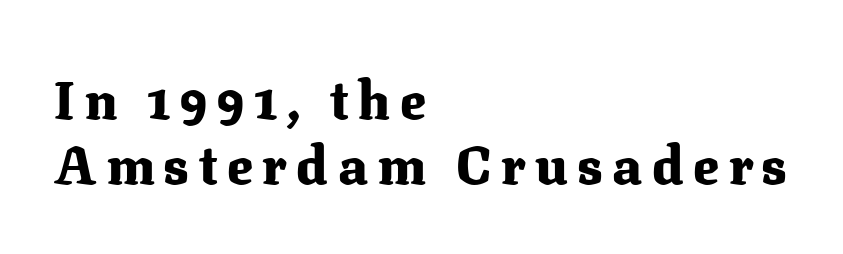
Q: Is the text bold? A: Yes.
Q: Is the text italic (slanted)? A: No, it is upright.
Q: Is the typeface a serif or a sans-serif typeface? A: Serif.
Q: Is the text underlined? A: No.
Q: How is the paragraph aligned? A: Left-aligned.
Q: Width (condensed, normal, or wide)? A: Normal.
Q: Stroke contrast? A: Medium.
Q: x-height? A: Medium.
Q: Monospaced? A: No.
